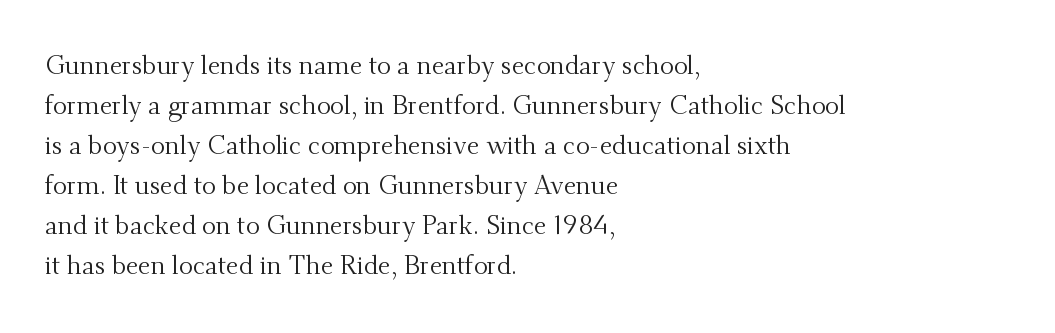
Descender tails drop into unmarked territory. Stroke mass is kept to a normal reading level or below. Default kerning and tracking; the words read as compact shapes. Teacher's note: observe the even left margin — that is flush-left alignment.
